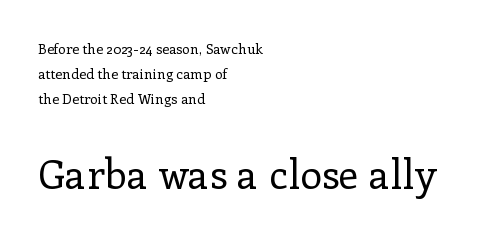
Q: Is the text bold? A: No.
Q: Is the text italic (slanted)? A: No, it is upright.
Q: Is the typeface a serif or a sans-serif typeface? A: Serif.
Q: Is the text underlined? A: No.
Q: How is the paragraph aligned? A: Left-aligned.
Q: Is the spacing between letters normal or unusually wide? A: Normal.
Q: Which block of text is set in a larger size, the first (top) or the second (bottom)? A: The second (bottom) one.
Q: Width (condensed, normal, or wide)? A: Normal.
Q: Stroke contrast? A: Low.
Q: x-height? A: Medium.
Q: Monospaced? A: No.
